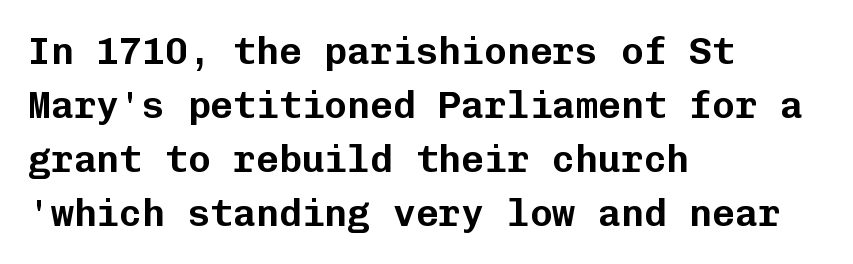
Plain, unruled lines of type. Horizontal bands of white between lines are of average thickness. Left-aligned paragraph, ragged on the right. Nope, no serifs anywhere on these letters. Every stem runs plumb, perpendicular to the baseline.
